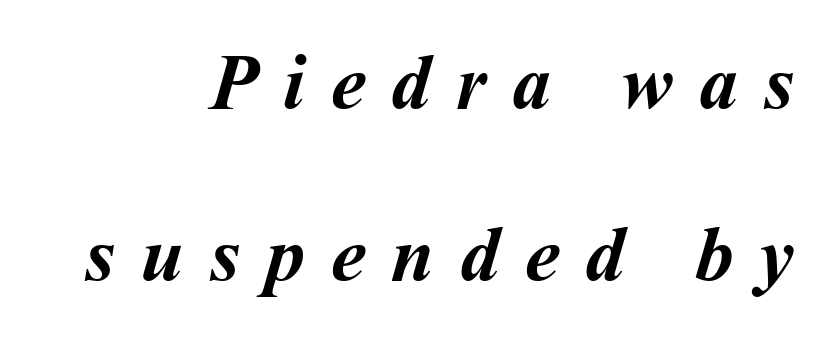
Line endings align vertically; line beginnings do not. The letters are bold, with thick, heavy strokes. Airy leading. Glyph-to-glyph distance is far greater than everyday printed text. A typesetter would call this proportional, since set widths differ per character.
